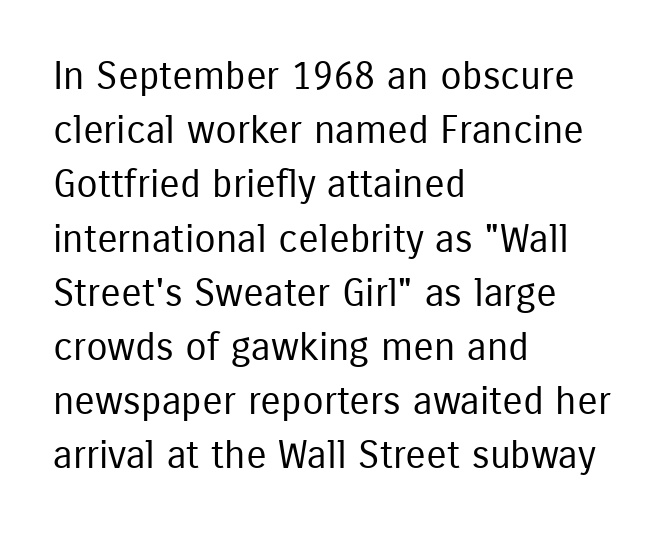
{"serif": "no", "italic": "no", "bold": "no", "weight": "regular", "width": "condensed", "stroke_contrast": "low", "x_height": "medium", "monospaced": "no", "underline": "no", "align": "left", "line_spacing": "normal", "line_spacing_ratio": 1.39, "letter_spacing": "normal", "letter_spacing_em": 0.0, "glyph_px": 39}
